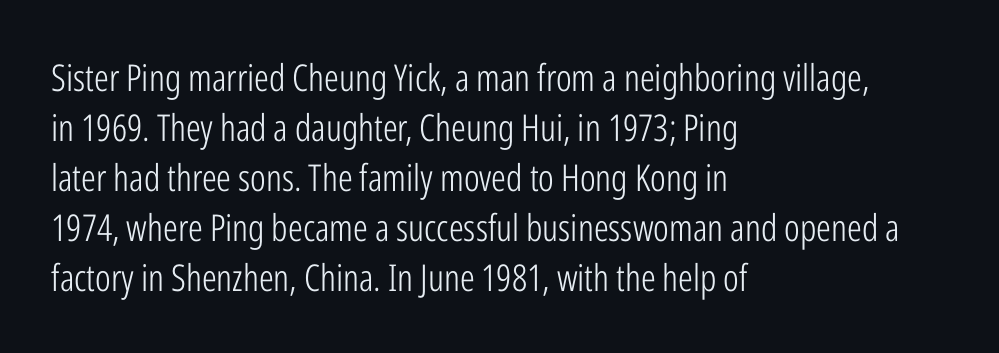
{"serif": "no", "italic": "no", "bold": "no", "weight": "light", "width": "condensed", "stroke_contrast": "low", "x_height": "medium", "monospaced": "no", "underline": "no", "align": "left", "line_spacing": "normal", "line_spacing_ratio": 1.35, "letter_spacing": "normal", "letter_spacing_em": 0.0, "glyph_px": 37}
